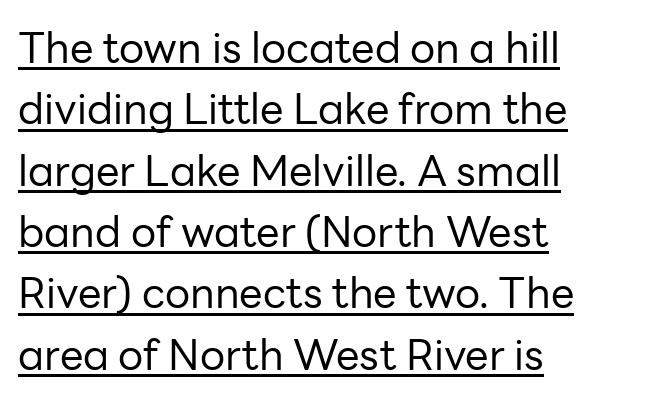
Is there an underline? Yes — a line sits under the letters. You could not count columns in this text — the font is proportionally spaced. This is the regular roman posture of the typeface. Vertical spacing — default.
